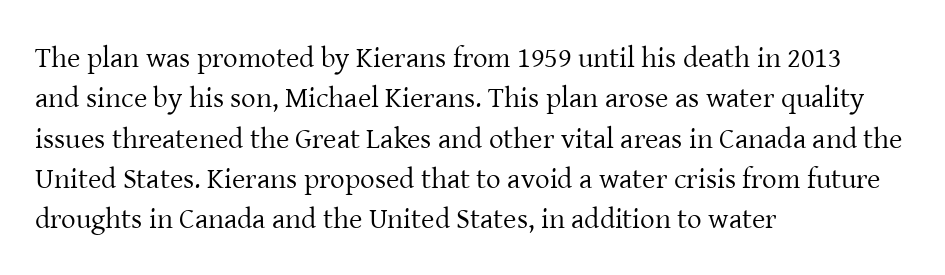
The image shows 29 px regular-weight serif type, upright; set left-aligned, normal line spacing (1.39x), normal letter spacing, not underlined; low stroke contrast and a medium x-height.
